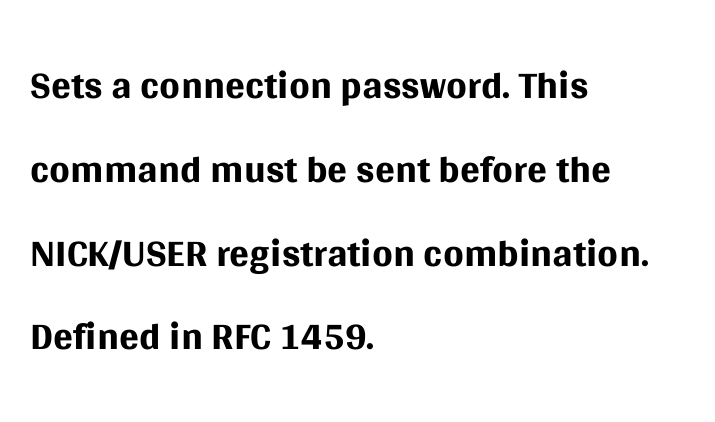
The image shows 59 px regular-weight sans-serif type, upright; set left-aligned, normal line spacing (1.42x), normal letter spacing, not underlined; medium stroke contrast and a large x-height.
